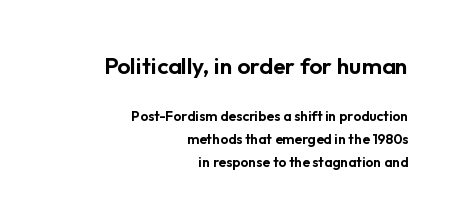
{"italic": "no", "underline": "no", "align": "right", "line_spacing": "normal", "line_spacing_ratio": 1.64, "letter_spacing": "normal", "letter_spacing_em": 0.0, "larger_block": "first", "size_ratio": 1.64, "glyph_px": 23}
